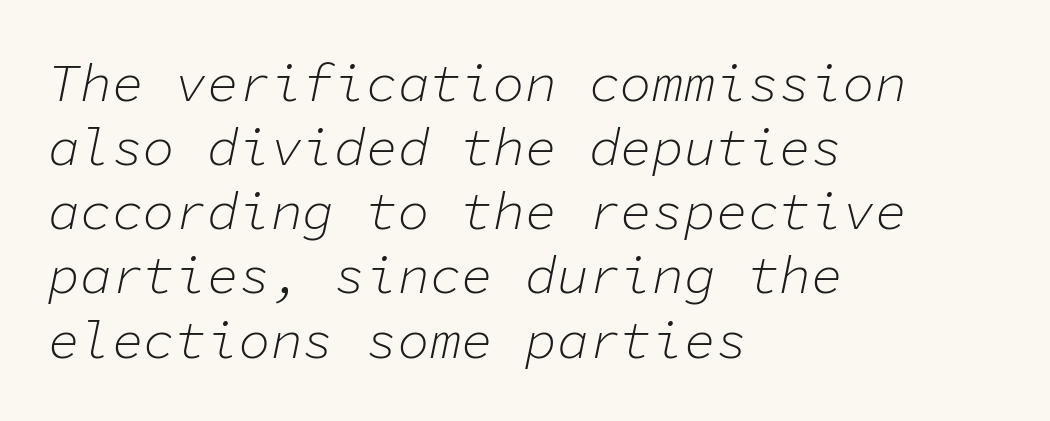
Q: Is the text bold? A: No.
Q: Is the text italic (slanted)? A: Yes, it leans right by about 11 degrees.
Q: Is the text underlined? A: No.
Q: How is the paragraph aligned? A: Left-aligned.
Q: Is the spacing between letters normal or unusually wide? A: Normal.
Q: Width (condensed, normal, or wide)? A: Normal.
Q: Stroke contrast? A: Low.
Q: x-height? A: Medium.
Q: Monospaced? A: Yes.
